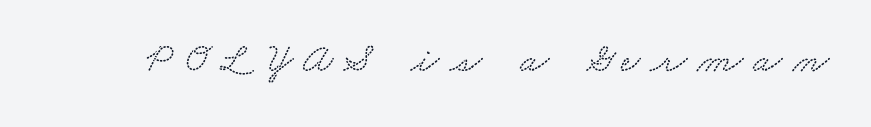
The image shows 42 px wide serif type; set unusually wide letter spacing (+0.25 em), not underlined; medium stroke contrast and a small x-height.
